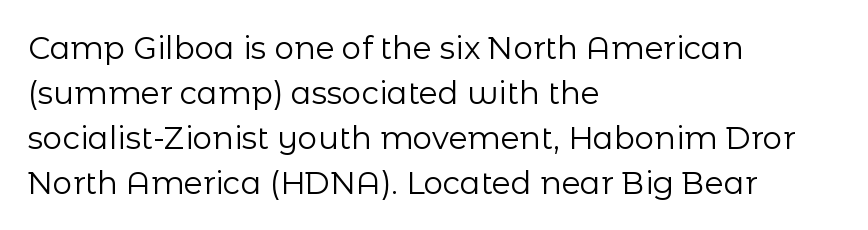
Casual observation: everything's shoved over to the left. The line texture is even and compact thanks to regular tracking. A bare baseline throughout the passage. Each letter's strokes conclude bluntly, with no projecting serifs. The letters advance in unequal steps, a hallmark of proportional type. Is the stroke heavy? The answer is a plain regular-or-lighter.
